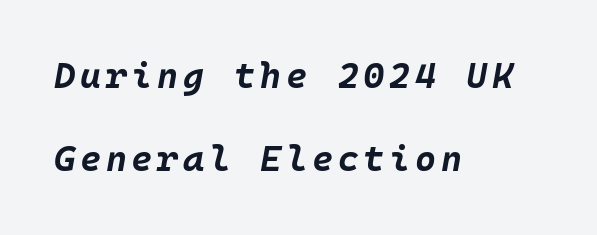
The image shows 36 px bold type, italic (leaning right); set left-aligned, loose line spacing (2.31x), not underlined; low stroke contrast and a large x-height.
